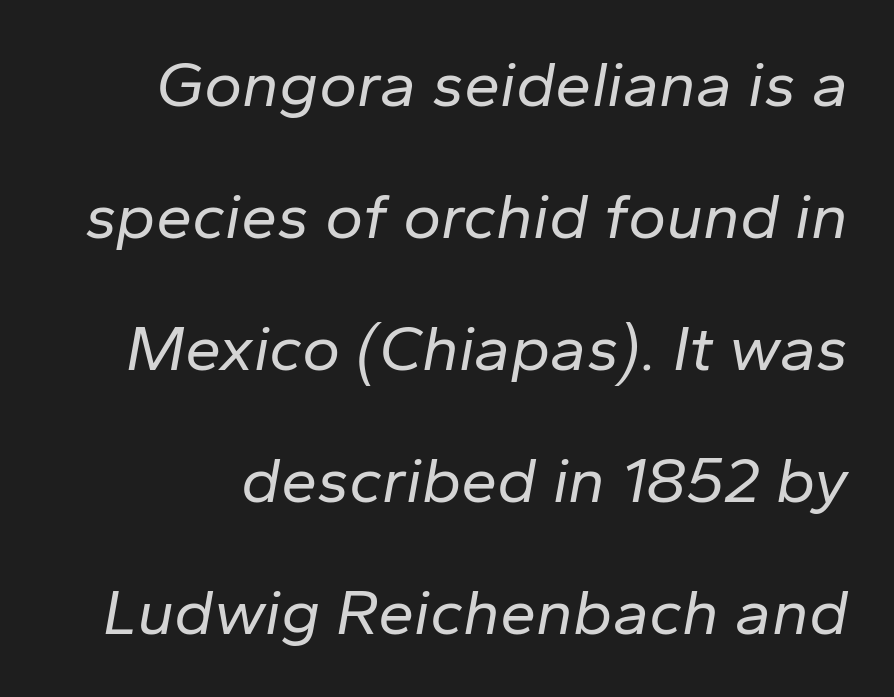
{"italic": "yes", "lean": "right", "slant_degrees": 10, "bold": "no", "weight": "regular", "width": "normal", "stroke_contrast": "low", "x_height": "medium", "monospaced": "no", "underline": "no", "line_spacing": "loose", "line_spacing_ratio": 2.03, "letter_spacing": "normal", "letter_spacing_em": 0.0, "glyph_px": 65}
